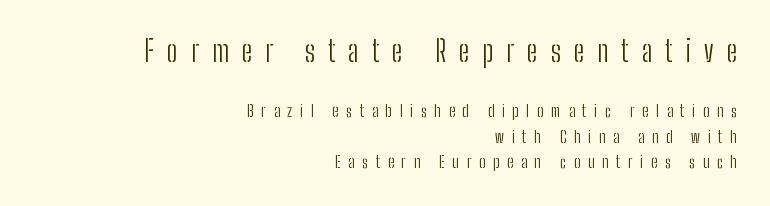
Nothing sits at the stroke ends, so this counts as sans-serif. Style check: upright. The earlier block is typeset at a bigger size than the later block. What stands out about the letter spacing? Its width — letters are far apart.
